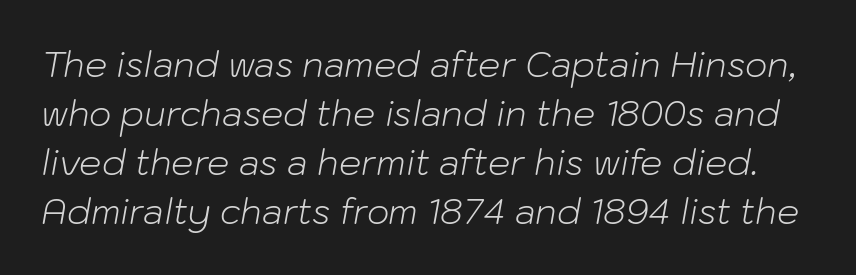
The image shows 35 px light type, italic (leaning right); set normal line spacing (1.4x), normal letter spacing, not underlined; low stroke contrast and a medium x-height.
